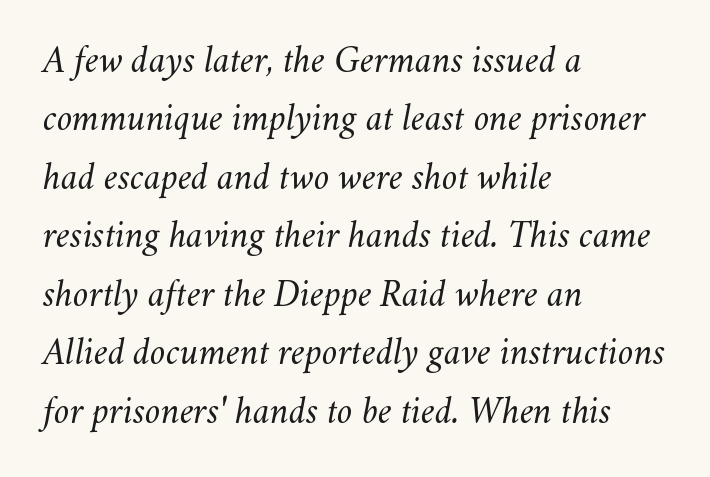
Yep, that's italic — everything's leaning. Alignment: flush left. Nobody touched the tracking dial on this one. Glance below the letters and you will spot only blank space. The rendering uses natural spacing where letterforms have individual widths. Is the stroke heavy? The answer is a plain regular-or-lighter.
